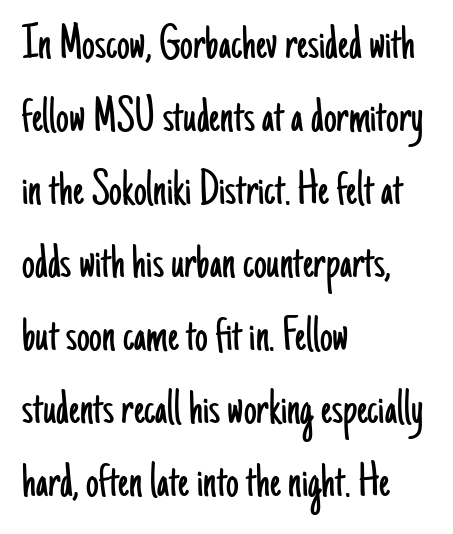
Q: Is the text bold? A: No.
Q: Is the text italic (slanted)? A: No, it is upright.
Q: Is the typeface a serif or a sans-serif typeface? A: Sans-serif.
Q: Is the text underlined? A: No.
Q: How is the paragraph aligned? A: Left-aligned.
Q: Is the spacing between letters normal or unusually wide? A: Normal.
Q: Is the spacing between lines tight, normal or loose? A: Normal.
Q: Width (condensed, normal, or wide)? A: Condensed.
Q: Stroke contrast? A: Low.
Q: x-height? A: Small.
Q: Monospaced? A: No.
